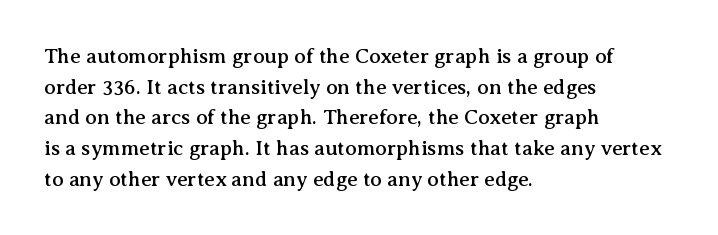
Q: Is the text italic (slanted)? A: No, it is upright.
Q: Is the text underlined? A: No.
Q: How is the paragraph aligned? A: Left-aligned.
Q: Is the spacing between letters normal or unusually wide? A: Normal.
Q: Is the spacing between lines tight, normal or loose? A: Normal.
